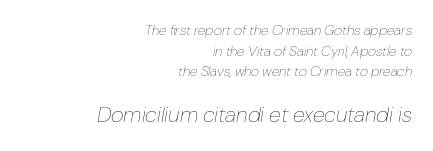
The image shows 22 px text type, italic (leaning right); set right-aligned, normal line spacing (1.47x), normal letter spacing, not underlined; the second (bottom) block is 1.57x larger.
